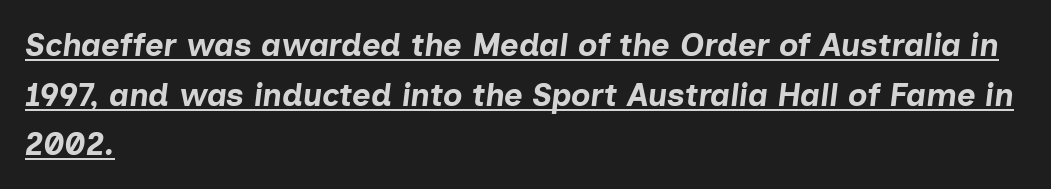
The rendering uses a moderate line-height, typical for paragraphs. Where is the straight margin? On the left. These lines carry a lot of weight — the face is fully bold. Tracking value appears to be zero — textbook default spacing. Posture: slanted.
